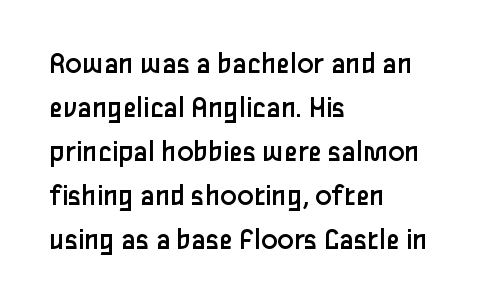
The image shows 31 px regular-weight sans-serif type, upright; set left-aligned, normal line spacing (1.42x), normal letter spacing, not underlined; low stroke contrast and a medium x-height.
